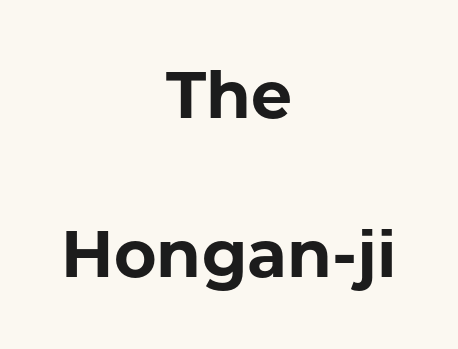
Type without underlining. These lines are rendered in a variable-pitch font. These lines are composed in type without serifs. The font is running at its bold setting.
